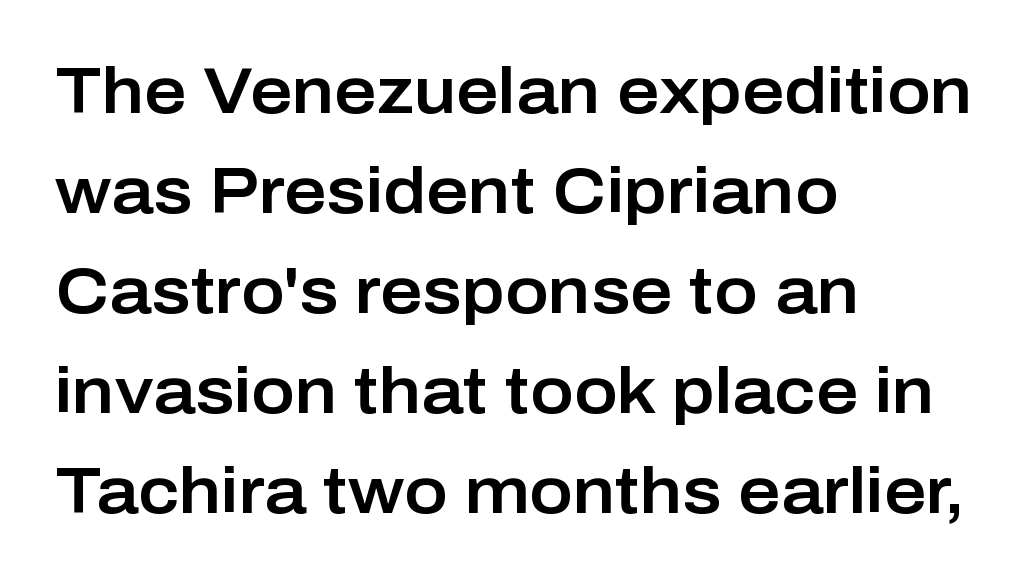
{"serif": "no", "italic": "no", "width": "normal", "stroke_contrast": "low", "x_height": "medium", "monospaced": "no", "underline": "no", "align": "left", "line_spacing": "normal", "line_spacing_ratio": 1.54, "letter_spacing": "normal", "letter_spacing_em": 0.0, "glyph_px": 65}
